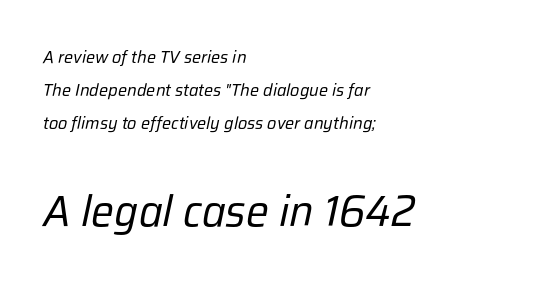
{"italic": "yes", "lean": "right", "slant_degrees": 12, "bold": "no", "weight": "regular", "width": "normal", "stroke_contrast": "low", "x_height": "medium", "monospaced": "no", "underline": "no", "align": "left", "line_spacing": "loose", "line_spacing_ratio": 1.95, "letter_spacing": "normal", "letter_spacing_em": 0.0, "larger_block": "second", "size_ratio": 2.53, "glyph_px": 43}
